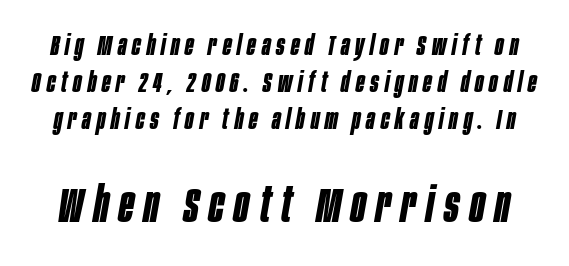
Q: Is the text bold? A: Yes.
Q: Is the text italic (slanted)? A: Yes, it leans right by about 10 degrees.
Q: Is the text underlined? A: No.
Q: Is the spacing between letters normal or unusually wide? A: Unusually wide.
Q: Is the spacing between lines tight, normal or loose? A: Normal.
Q: Which block of text is set in a larger size, the first (top) or the second (bottom)? A: The second (bottom) one.
Q: Width (condensed, normal, or wide)? A: Condensed.
Q: Stroke contrast? A: Low.
Q: x-height? A: Large.
Q: Monospaced? A: No.
